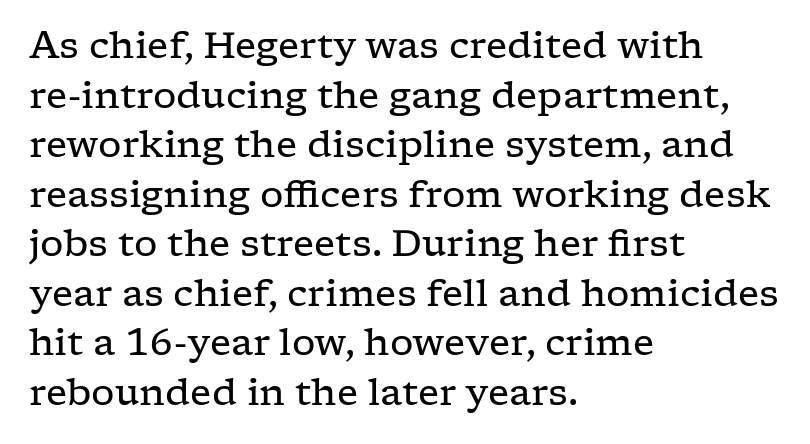
Compared with typical paragraphs, the rows here are spaced about the same. The compositor pushed each line to the left boundary. The words here are not underlined. A typesetter would call this proportional, since set widths differ per character. On a weight scale, this lands at 450 or below.
